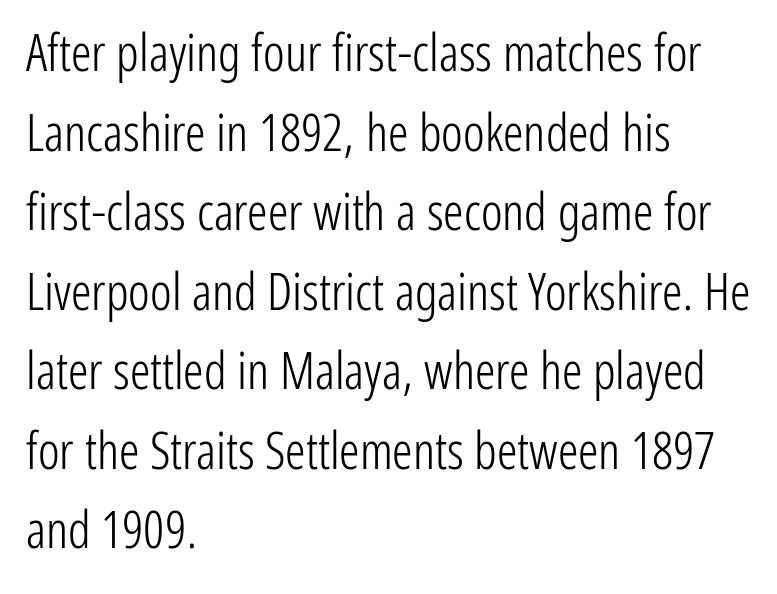
Do the characters align in a grid? No, the font is proportional. The type family on display is of the sans-serif kind. Posture: upright roman. Plain, unruled lines of type. Layout note: lines flush left.
